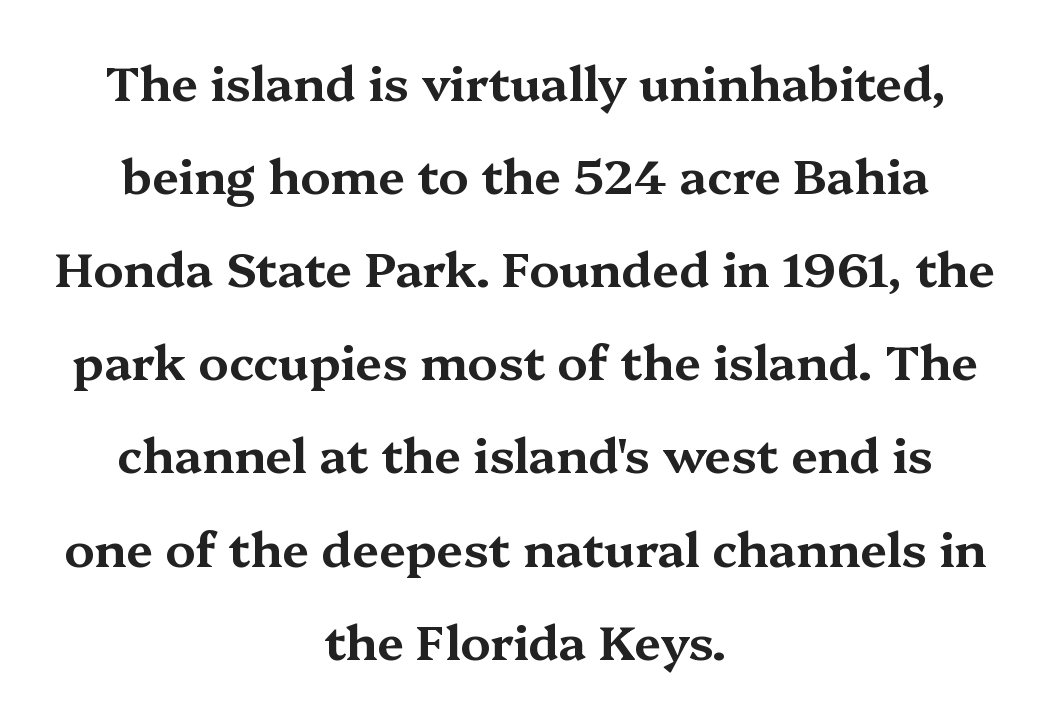
{"serif": "yes", "italic": "no", "width": "wide", "stroke_contrast": "medium", "x_height": "medium", "monospaced": "no", "underline": "no", "align": "center", "line_spacing": "loose", "line_spacing_ratio": 1.94, "letter_spacing": "normal", "letter_spacing_em": 0.0, "glyph_px": 48}
